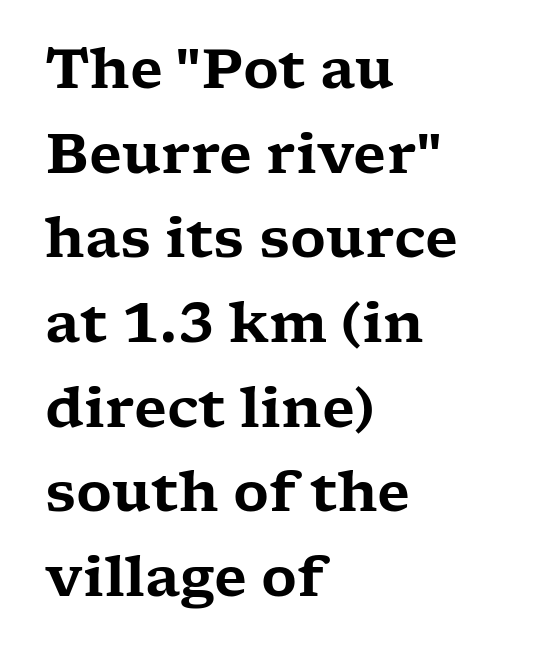
The image shows 55 px wide serif type, upright; set left-aligned, normal line spacing (1.54x), normal letter spacing, not underlined; low stroke contrast and a medium x-height.
